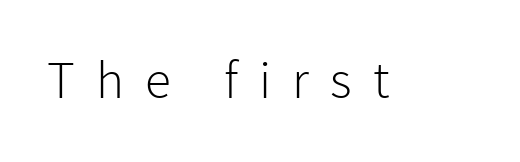
Is this a sans? Yes — the strokes have no serifs. In terms of letterspacing, this is a distinctly airy, spread setting. Think of a printed novel: that variable character pitch is what you see here. The strokes carry an ordinary text weight at most. Does the lettering tilt? It doesn't — this is upright.
